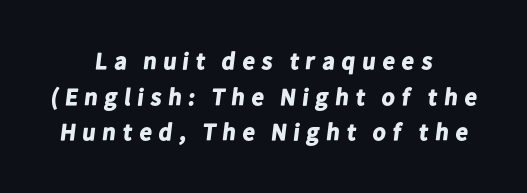
The image shows 24 px bold type; set centered, normal line spacing (1.48x), unusually wide letter spacing (+0.22 em), not underlined.
